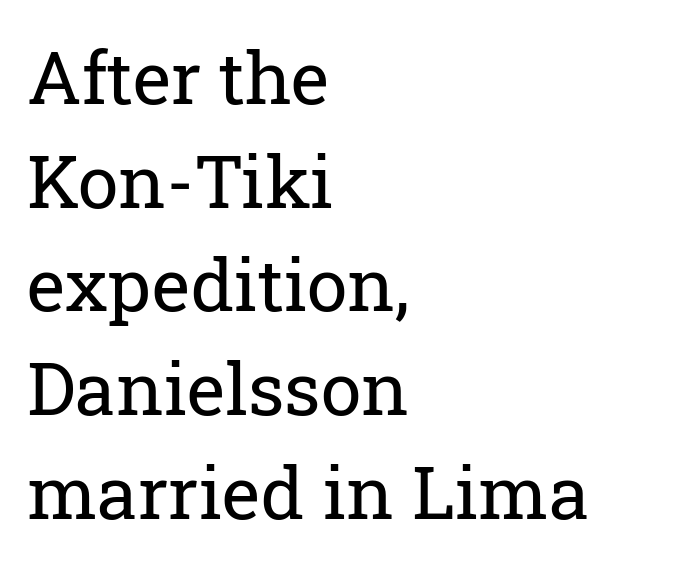
Q: Is the text bold? A: No.
Q: Is the text italic (slanted)? A: No, it is upright.
Q: Is the typeface a serif or a sans-serif typeface? A: Serif.
Q: Is the text underlined? A: No.
Q: How is the paragraph aligned? A: Left-aligned.
Q: Is the spacing between letters normal or unusually wide? A: Normal.
Q: Is the spacing between lines tight, normal or loose? A: Normal.
Q: Width (condensed, normal, or wide)? A: Normal.
Q: Stroke contrast? A: Low.
Q: x-height? A: Medium.
Q: Monospaced? A: No.
